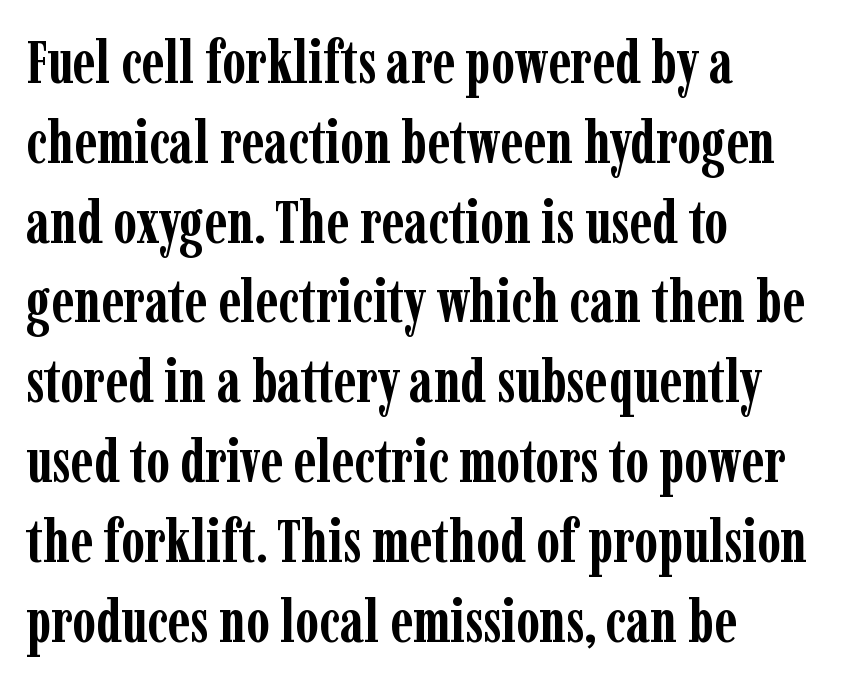
{"serif": "yes", "italic": "no", "bold": "yes", "weight": "semibold", "width": "condensed", "stroke_contrast": "low", "x_height": "medium", "monospaced": "no", "underline": "no", "align": "left", "line_spacing": "normal", "line_spacing_ratio": 1.33, "letter_spacing": "normal", "letter_spacing_em": 0.0, "glyph_px": 60}
